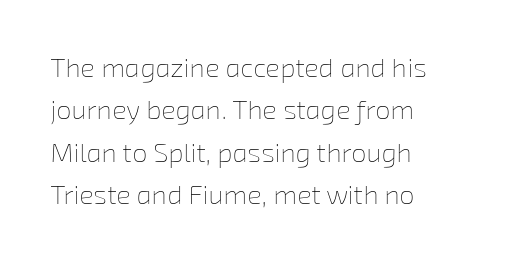
{"bold": "no", "underline": "no", "align": "left", "line_spacing": "normal", "line_spacing_ratio": 1.57, "letter_spacing": "normal", "letter_spacing_em": 0.0, "glyph_px": 27}
